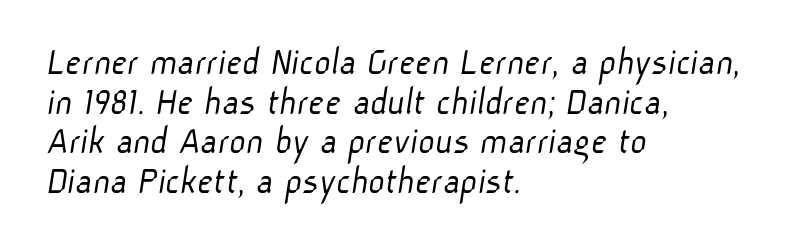
Q: Is the text bold? A: No.
Q: Is the typeface a serif or a sans-serif typeface? A: Sans-serif.
Q: Is the text underlined? A: No.
Q: How is the paragraph aligned? A: Left-aligned.
Q: Is the spacing between letters normal or unusually wide? A: Normal.
Q: Is the spacing between lines tight, normal or loose? A: Tight.
Q: Width (condensed, normal, or wide)? A: Normal.
Q: Stroke contrast? A: Low.
Q: x-height? A: Medium.
Q: Monospaced? A: No.
